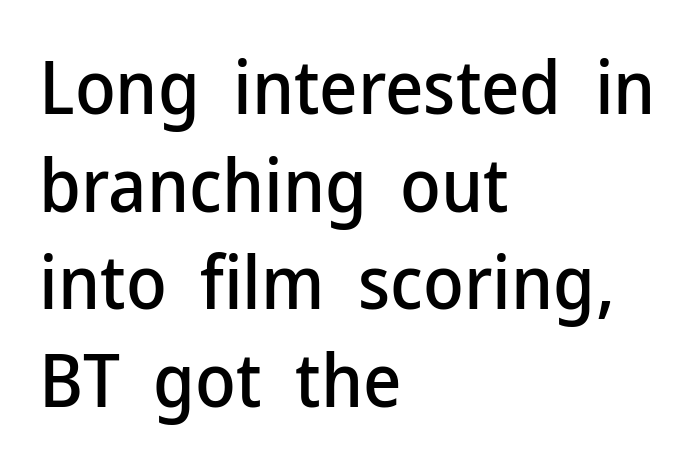
Alignment: flush left. Rows of type keep a routine distance in the vertical direction. The passage shown is typed in a proportional face where columns would drift. Font category for this specimen: sans-serif.
